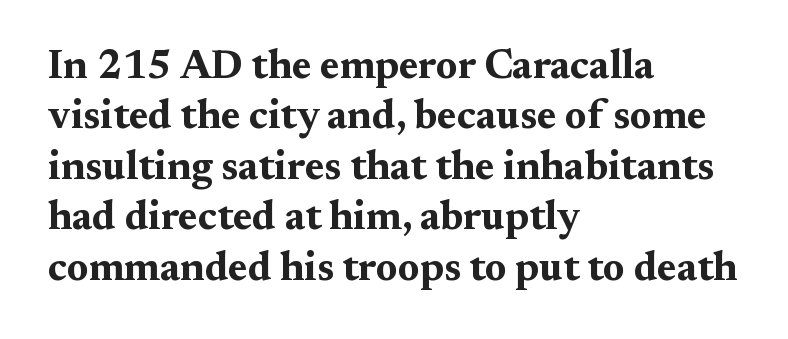
The image shows 40 px bold, wide serif type, upright; set left-aligned, normal line spacing (1.26x), normal letter spacing, not underlined; medium stroke contrast and a medium x-height.
